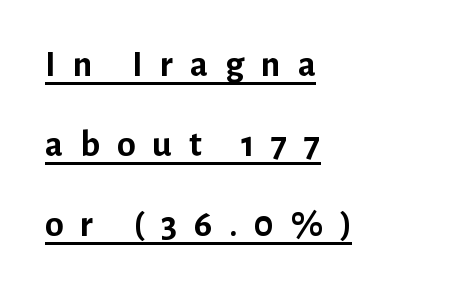
Q: Is the text bold? A: Yes.
Q: Is the text italic (slanted)? A: No, it is upright.
Q: Is the typeface a serif or a sans-serif typeface? A: Sans-serif.
Q: Is the text underlined? A: Yes.
Q: How is the paragraph aligned? A: Left-aligned.
Q: Is the spacing between letters normal or unusually wide? A: Unusually wide.
Q: Is the spacing between lines tight, normal or loose? A: Loose.
Q: Width (condensed, normal, or wide)? A: Normal.
Q: Stroke contrast? A: Low.
Q: x-height? A: Medium.
Q: Monospaced? A: No.
